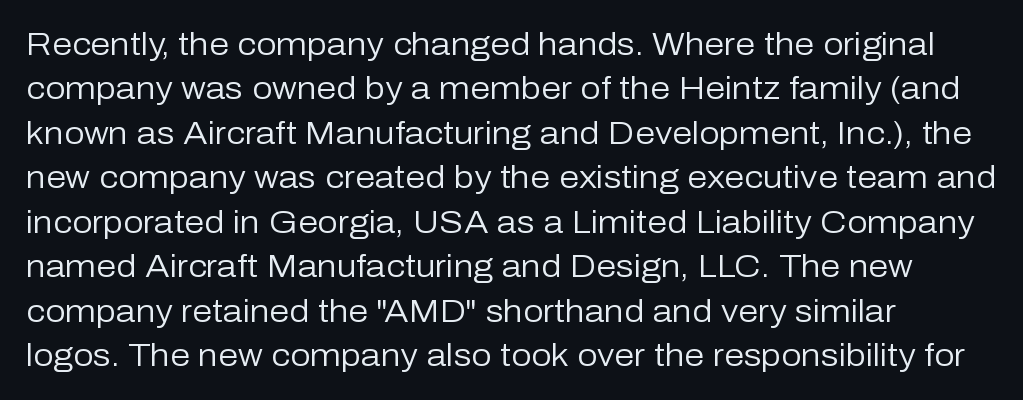
The image shows 32 px regular-weight sans-serif type, upright; set left-aligned, normal line spacing (1.39x), normal letter spacing, not underlined; low stroke contrast and a medium x-height.
